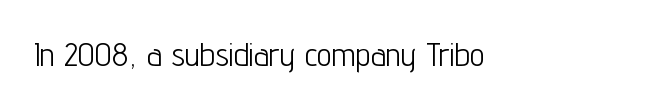
The image shows 33 px light, condensed sans-serif type, upright; set normal letter spacing, not underlined; low stroke contrast and a medium x-height.
